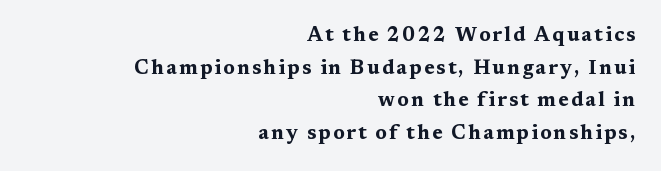
The image shows 20 px bold type, upright; set right-aligned, normal line spacing (1.63x), not underlined.
